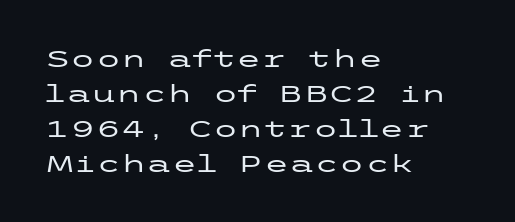
The image shows 23 px text type, upright; set left-aligned, normal line spacing (1.52x), normal letter spacing, not underlined.
